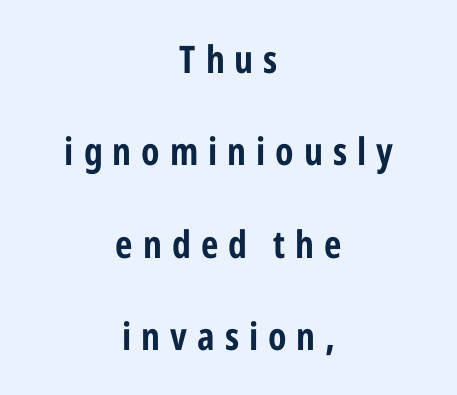
The gaps between neighbouring characters are conspicuously large. The sample has been set heavy, in full bold. The compositor balanced each line on the midline. Here the designer chose a conventional face with non-uniform glyph widths.
